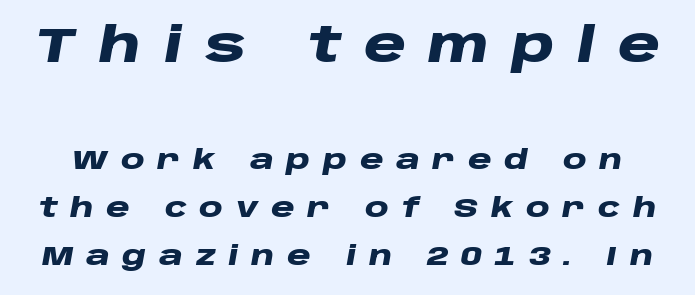
The image shows 48 px heavy, wide type, italic (leaning right); set line spacing 1.78x, unusually wide letter spacing (+0.47 em), not underlined; the first (top) block is 1.78x larger; low stroke contrast and a large x-height.
